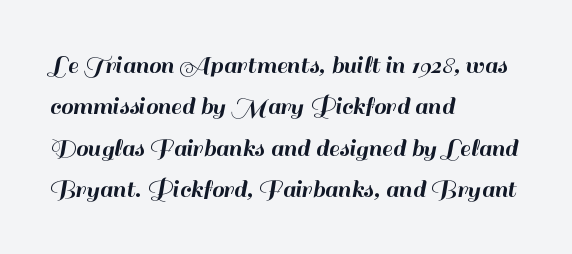
{"underline": "no", "align": "left", "line_spacing": "normal", "line_spacing_ratio": 1.53, "letter_spacing": "normal", "letter_spacing_em": 0.0, "glyph_px": 27}
